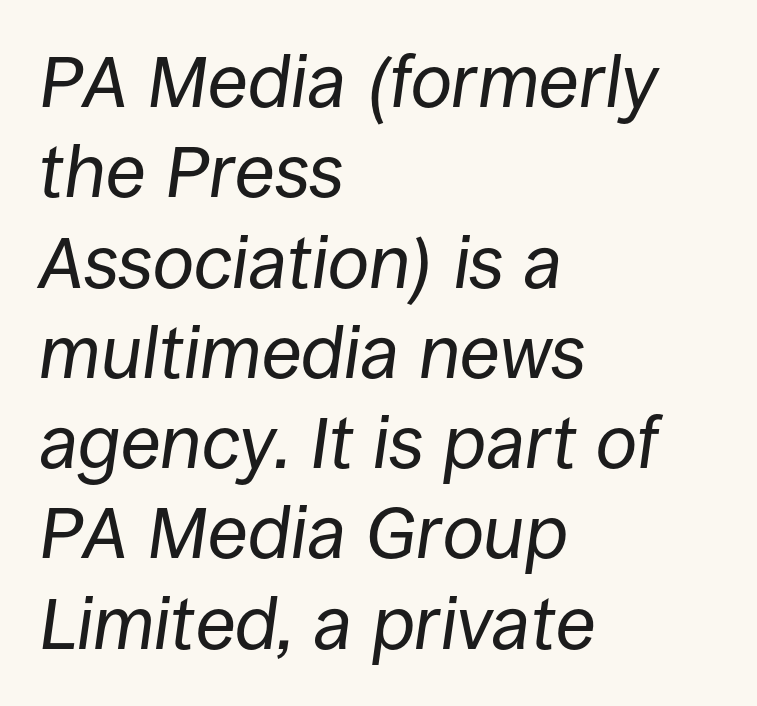
The image shows 74 px regular-weight type, italic (leaning right); set left-aligned, line spacing 1.22x, normal letter spacing, not underlined; low stroke contrast and a large x-height.
